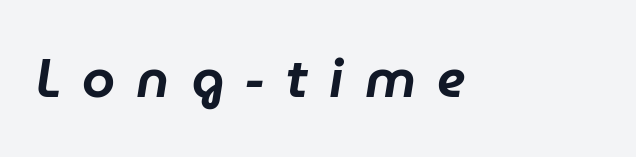
{"italic": "yes", "lean": "right", "slant_degrees": 9, "width": "normal", "stroke_contrast": "low", "x_height": "medium", "monospaced": "no", "underline": "no", "letter_spacing": "wide", "letter_spacing_em": 0.4, "glyph_px": 53}
